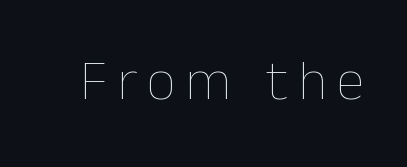
Q: Is the text bold? A: No.
Q: Is the text italic (slanted)? A: No, it is upright.
Q: Is the text underlined? A: No.
Q: Width (condensed, normal, or wide)? A: Normal.
Q: Stroke contrast? A: Low.
Q: x-height? A: Medium.
Q: Monospaced? A: No.
